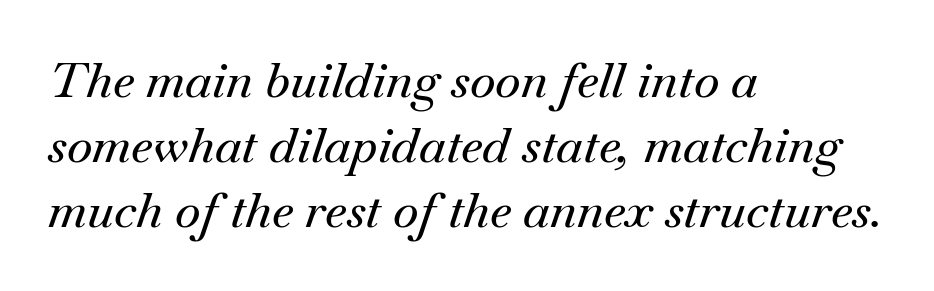
{"serif": "yes", "italic": "yes", "lean": "right", "slant_degrees": 18, "width": "normal", "stroke_contrast": "medium", "x_height": "small", "monospaced": "no", "underline": "no", "align": "left", "line_spacing": "normal", "line_spacing_ratio": 1.33, "letter_spacing": "normal", "letter_spacing_em": 0.0, "glyph_px": 49}
